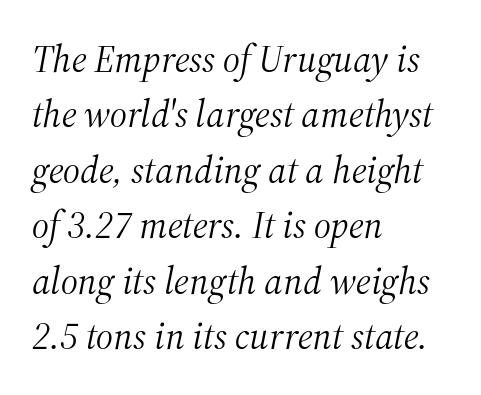
{"serif": "yes", "italic": "yes", "lean": "right", "slant_degrees": 12, "bold": "no", "weight": "light", "width": "normal", "stroke_contrast": "medium", "x_height": "medium", "monospaced": "no", "underline": "no", "align": "left", "line_spacing": "normal", "line_spacing_ratio": 1.46, "letter_spacing": "normal", "letter_spacing_em": 0.0, "glyph_px": 38}
